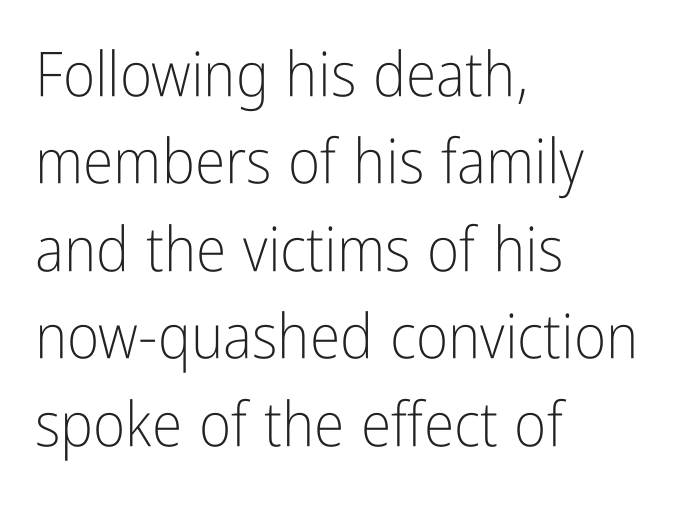
The image shows 62 px light, condensed sans-serif type, upright; set left-aligned, normal line spacing (1.41x), normal letter spacing, not underlined; low stroke contrast and a medium x-height.
